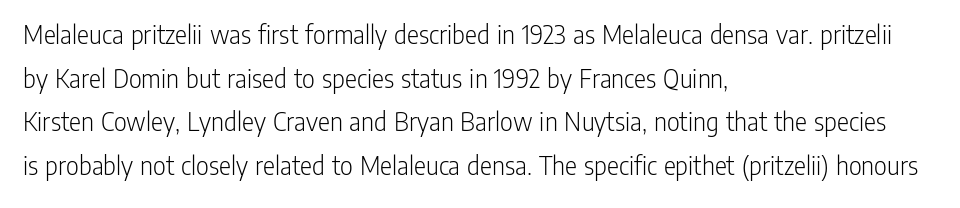
Q: Is the text bold? A: No.
Q: Is the text italic (slanted)? A: No, it is upright.
Q: Is the typeface a serif or a sans-serif typeface? A: Sans-serif.
Q: Is the text underlined? A: No.
Q: How is the paragraph aligned? A: Left-aligned.
Q: Is the spacing between letters normal or unusually wide? A: Normal.
Q: Is the spacing between lines tight, normal or loose? A: Normal.
Q: Width (condensed, normal, or wide)? A: Condensed.
Q: Stroke contrast? A: Low.
Q: x-height? A: Medium.
Q: Monospaced? A: No.
